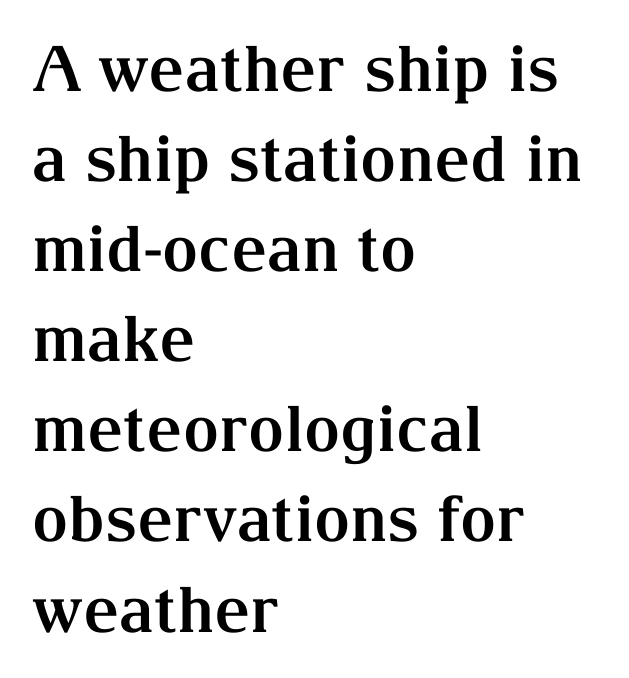
Q: Is the text bold? A: Yes.
Q: Is the text italic (slanted)? A: No, it is upright.
Q: Is the typeface a serif or a sans-serif typeface? A: Serif.
Q: Is the text underlined? A: No.
Q: How is the paragraph aligned? A: Left-aligned.
Q: Is the spacing between letters normal or unusually wide? A: Normal.
Q: Is the spacing between lines tight, normal or loose? A: Normal.
Q: Width (condensed, normal, or wide)? A: Normal.
Q: Stroke contrast? A: Medium.
Q: x-height? A: Medium.
Q: Monospaced? A: No.
